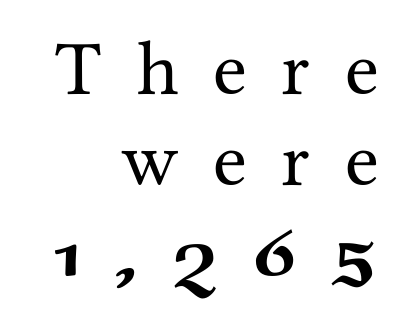
Q: Is the text italic (slanted)? A: No, it is upright.
Q: Is the typeface a serif or a sans-serif typeface? A: Serif.
Q: Is the text underlined? A: No.
Q: How is the paragraph aligned? A: Right-aligned.
Q: Is the spacing between letters normal or unusually wide? A: Unusually wide.
Q: Width (condensed, normal, or wide)? A: Normal.
Q: Stroke contrast? A: Medium.
Q: x-height? A: Medium.
Q: Monospaced? A: No.
